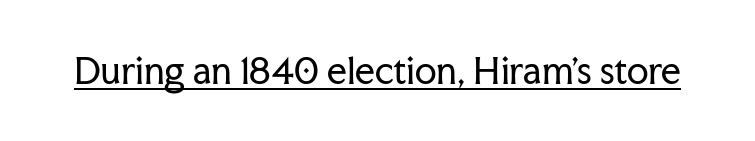
{"serif": "yes", "italic": "no", "bold": "no", "weight": "regular", "width": "normal", "stroke_contrast": "low", "x_height": "medium", "monospaced": "no", "underline": "yes", "letter_spacing": "normal", "letter_spacing_em": 0.0, "glyph_px": 35}
